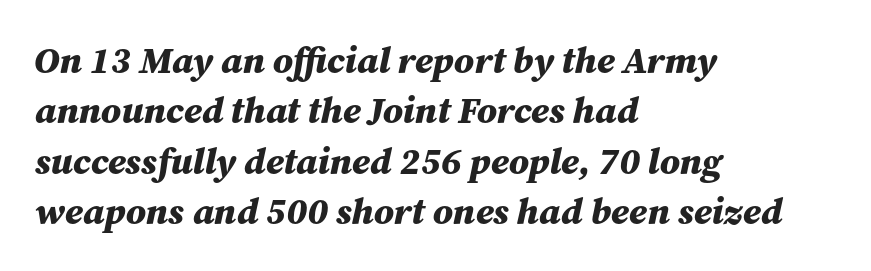
{"italic": "yes", "lean": "right", "slant_degrees": 12, "bold": "yes", "weight": "bold", "width": "normal", "stroke_contrast": "medium", "x_height": "medium", "monospaced": "no", "underline": "no", "align": "left", "line_spacing": "normal", "line_spacing_ratio": 1.36, "letter_spacing": "normal", "letter_spacing_em": 0.0, "glyph_px": 37}
